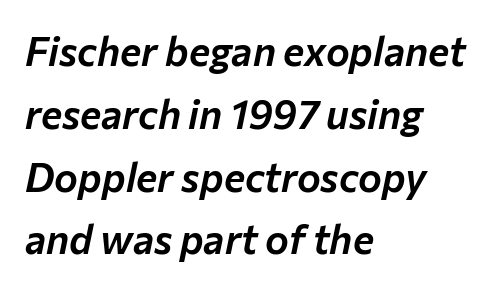
Q: Is the text italic (slanted)? A: Yes, it leans right by about 12 degrees.
Q: Is the text underlined? A: No.
Q: How is the paragraph aligned? A: Left-aligned.
Q: Is the spacing between letters normal or unusually wide? A: Normal.
Q: Is the spacing between lines tight, normal or loose? A: Normal.
Q: Width (condensed, normal, or wide)? A: Normal.
Q: Stroke contrast? A: Low.
Q: x-height? A: Medium.
Q: Monospaced? A: No.
